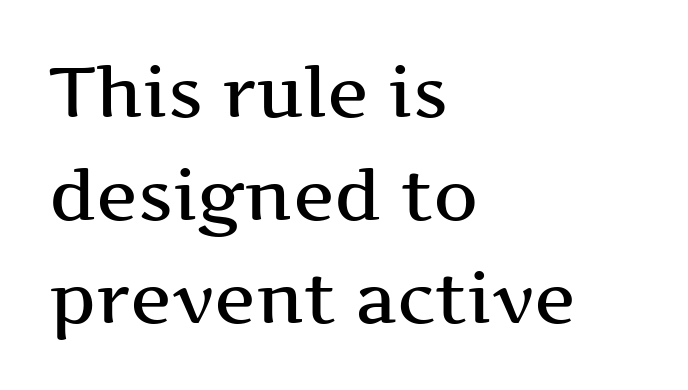
A roman cut, with each character standing at attention. Reading down the column, the eye jumps a familiar distance to each next line. The horizontal fit of the characters is conventional and even. Horizontally, the lines are justified to the leading edge only. Underlining? Definitely not there. These lines are rendered in a variable-pitch font.
